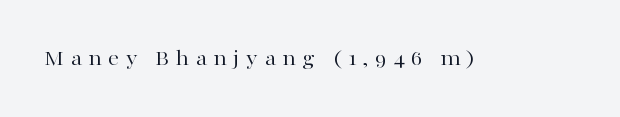
Type without underlining. Notice how the stems are strictly vertical — no italics here. Is the letter spacing exaggerated? Yes — the characters are pushed far apart. Heaviness? Minimal to ordinary, like unemphasized prose.
